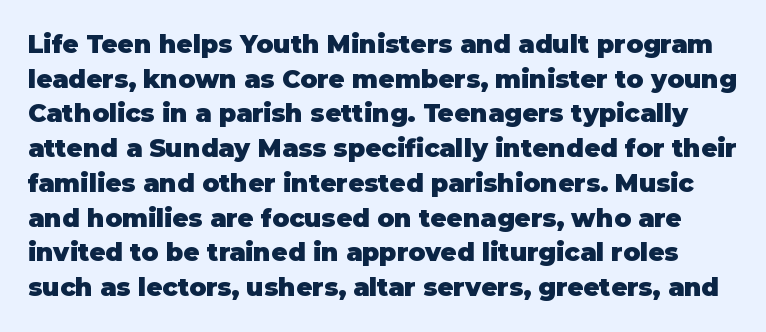
{"italic": "no", "bold": "yes", "underline": "no", "line_spacing": "normal", "line_spacing_ratio": 1.39, "letter_spacing": "normal", "letter_spacing_em": 0.0, "glyph_px": 25}
